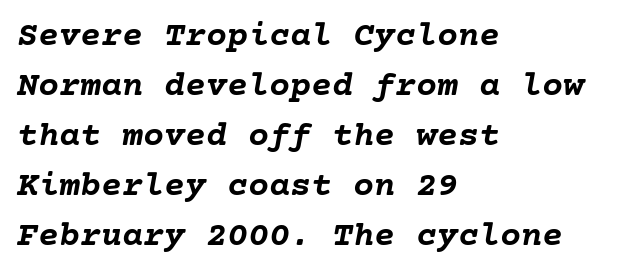
{"italic": "yes", "lean": "right", "slant_degrees": 10, "bold": "yes", "weight": "semibold", "width": "normal", "stroke_contrast": "low", "x_height": "medium", "underline": "no", "align": "left", "line_spacing": "normal", "line_spacing_ratio": 1.43, "letter_spacing": "normal", "letter_spacing_em": 0.0, "glyph_px": 35}
